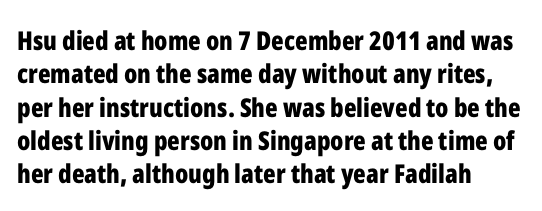
In terms of posture, this sample is upright. Look at the stroke-to-counter ratio: heavy, a bold. Notice how descenders clear the ascenders below comfortably — that's standard leading. The zone under the glyphs is completely vacant. The rendering keeps characters at their native spacing.
